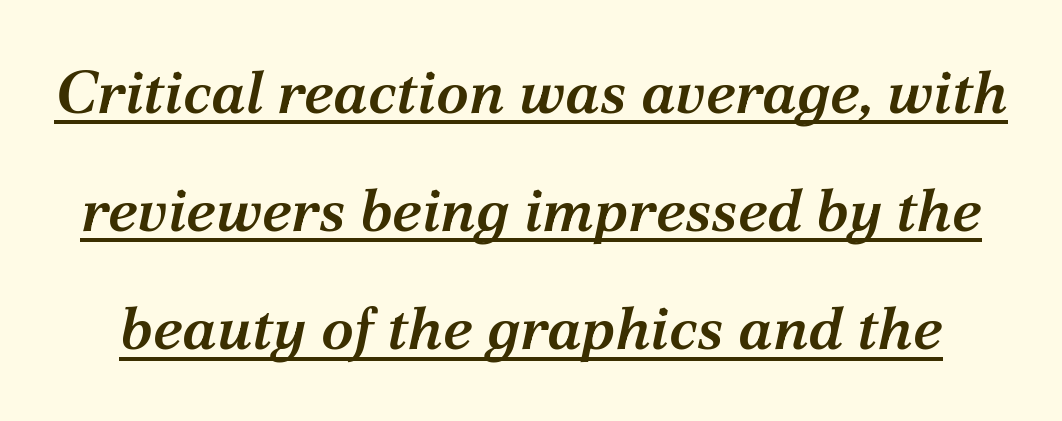
{"serif": "yes", "italic": "yes", "lean": "right", "slant_degrees": 12, "bold": "semi", "weight": "semibold", "width": "normal", "stroke_contrast": "medium", "x_height": "medium", "monospaced": "no", "underline": "yes", "line_spacing": "loose", "line_spacing_ratio": 1.97, "letter_spacing": "normal", "letter_spacing_em": 0.0, "glyph_px": 60}
